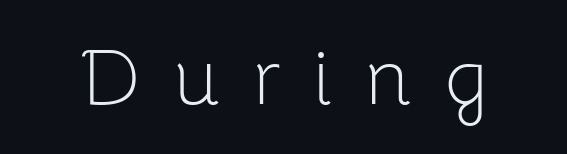
On a weight scale, this lands at 450 or below. Loose tracking; the words dissolve into strings of separated letters. Is this a sans? Yes — the strokes have no serifs. Proportional: the letters do not fall into vertical columns.
